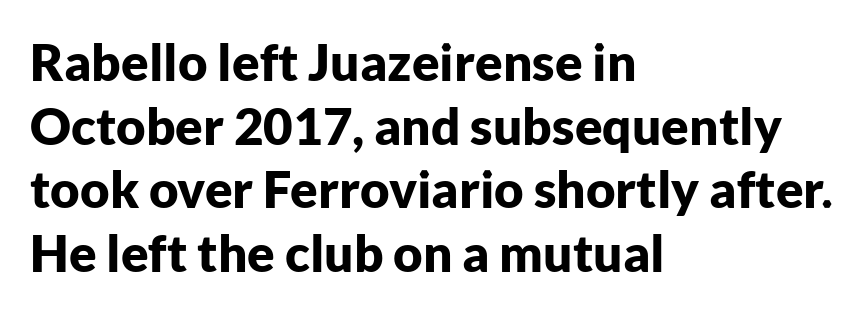
Q: Is the text bold? A: Yes.
Q: Is the text italic (slanted)? A: No, it is upright.
Q: Is the typeface a serif or a sans-serif typeface? A: Sans-serif.
Q: Is the text underlined? A: No.
Q: How is the paragraph aligned? A: Left-aligned.
Q: Is the spacing between letters normal or unusually wide? A: Normal.
Q: Is the spacing between lines tight, normal or loose? A: Normal.
Q: Width (condensed, normal, or wide)? A: Normal.
Q: Stroke contrast? A: Low.
Q: x-height? A: Medium.
Q: Monospaced? A: No.
